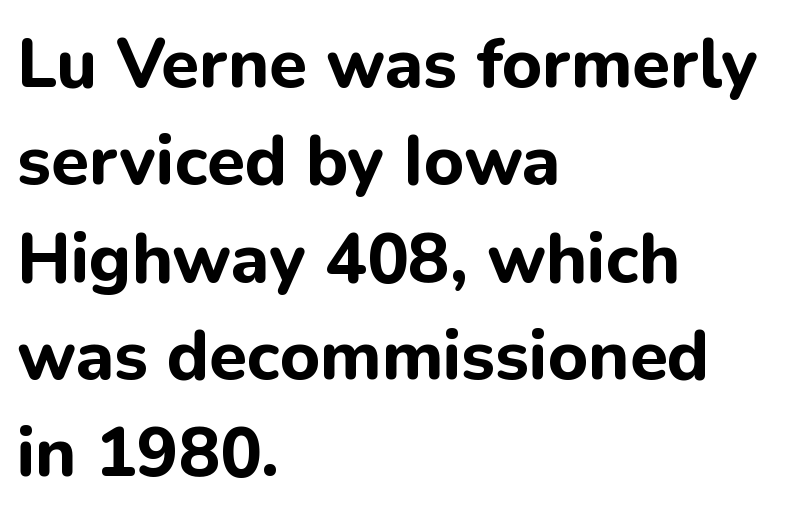
Q: Is the text bold? A: Yes.
Q: Is the text italic (slanted)? A: No, it is upright.
Q: Is the typeface a serif or a sans-serif typeface? A: Sans-serif.
Q: Is the text underlined? A: No.
Q: How is the paragraph aligned? A: Left-aligned.
Q: Is the spacing between letters normal or unusually wide? A: Normal.
Q: Is the spacing between lines tight, normal or loose? A: Normal.
Q: Width (condensed, normal, or wide)? A: Normal.
Q: Stroke contrast? A: Low.
Q: x-height? A: Medium.
Q: Monospaced? A: No.
